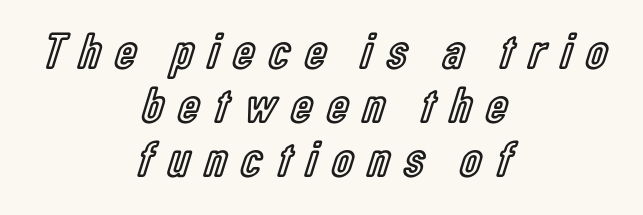
{"width": "condensed", "x_height": "medium", "monospaced": "no", "underline": "no", "align": "center", "line_spacing": "tight", "line_spacing_ratio": 1.06, "letter_spacing": "wide", "letter_spacing_em": 0.3, "glyph_px": 51}
